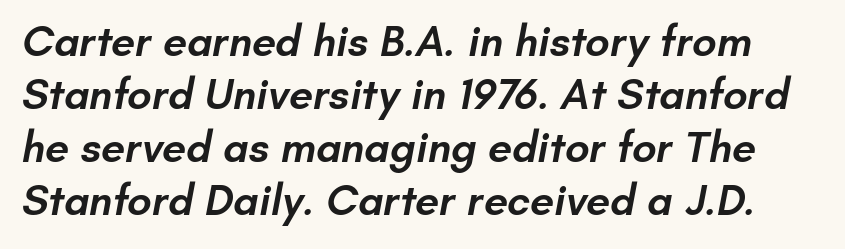
Q: Is the text bold? A: Semi-bold.
Q: Is the typeface a serif or a sans-serif typeface? A: Sans-serif.
Q: Is the text underlined? A: No.
Q: Is the spacing between letters normal or unusually wide? A: Normal.
Q: Width (condensed, normal, or wide)? A: Normal.
Q: Stroke contrast? A: Low.
Q: x-height? A: Small.
Q: Monospaced? A: No.
